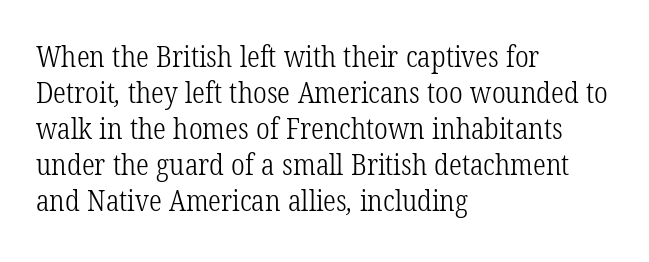
The image shows 29 px light, condensed serif type; set left-aligned, line spacing 1.24x, normal letter spacing, not underlined; low stroke contrast and a medium x-height.
